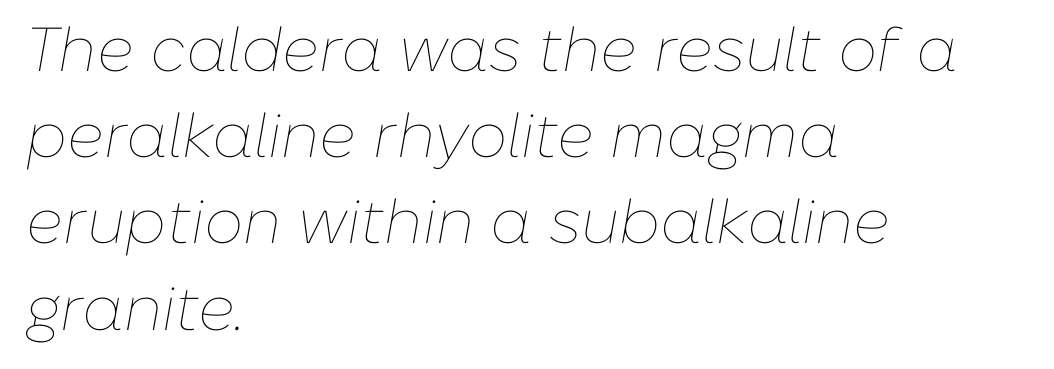
Only glyphs here, with clear space below each row. Leading matches the norm, producing a regular column. Is this a fixed-width face? No — the glyphs have proportional, varying widths. One-word summary of the alignment: left. Vertical stems look standard width or narrower in stroke.
